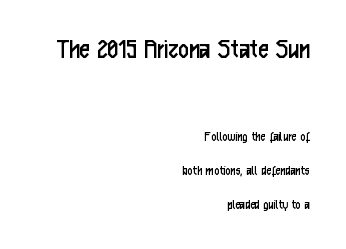
The image shows 29 px regular-weight, condensed sans-serif type, upright; set right-aligned, loose line spacing (2.43x), normal letter spacing, not underlined; the first (top) block is 2.07x larger; low stroke contrast and a medium x-height.
